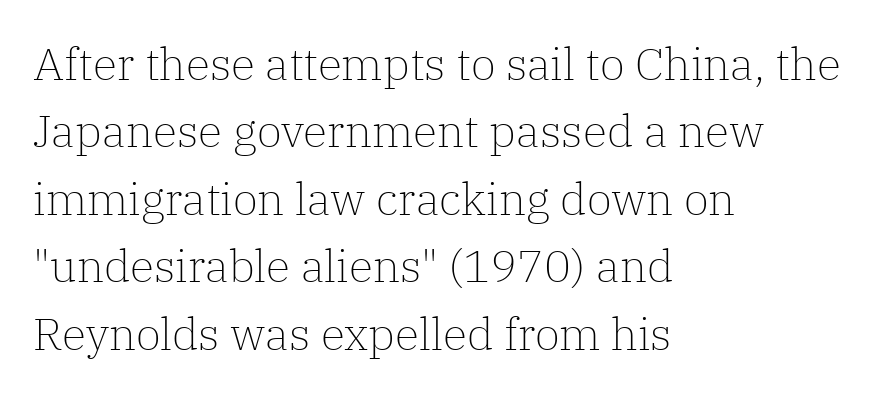
Q: Is the text bold? A: No.
Q: Is the text italic (slanted)? A: No, it is upright.
Q: Is the typeface a serif or a sans-serif typeface? A: Serif.
Q: Is the text underlined? A: No.
Q: How is the paragraph aligned? A: Left-aligned.
Q: Is the spacing between letters normal or unusually wide? A: Normal.
Q: Is the spacing between lines tight, normal or loose? A: Normal.
Q: Width (condensed, normal, or wide)? A: Normal.
Q: Stroke contrast? A: Low.
Q: x-height? A: Medium.
Q: Monospaced? A: No.
